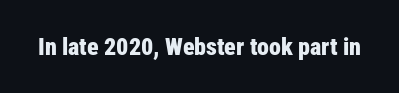
What stands out about the letter spacing? Nothing — it is the standard amount. Upright lettering throughout. Bold? Absolutely — the strokes are thick and heavy. The glyphs are unaccompanied by any horizontal stroke below them.
